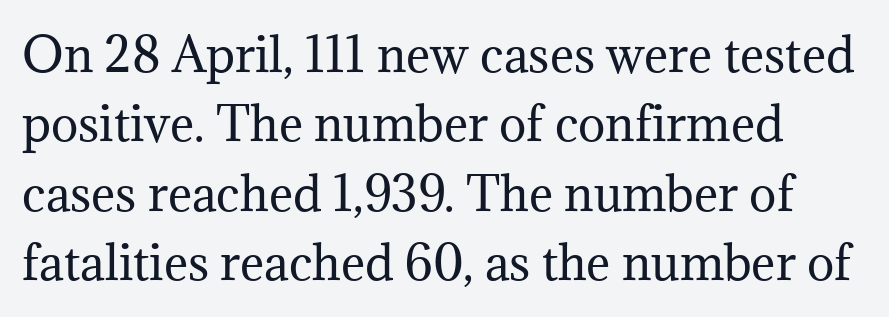
{"serif": "yes", "italic": "no", "bold": "no", "weight": "regular", "width": "normal", "stroke_contrast": "medium", "x_height": "medium", "monospaced": "no", "underline": "no", "line_spacing": "normal", "line_spacing_ratio": 1.51, "letter_spacing": "normal", "letter_spacing_em": 0.0, "glyph_px": 46}
